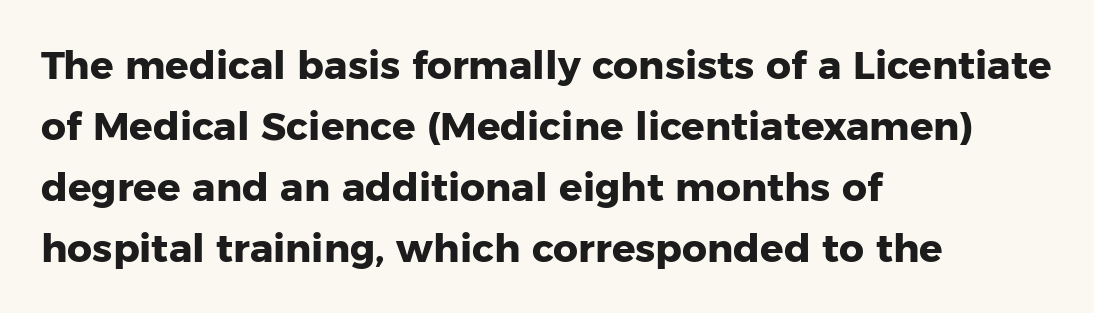
Each glyph is drawn with heavy, bold strokes. Think of a printed novel: that variable character pitch is what you see here. Compared with typical paragraphs, the rows here are spaced about the same. Letters rest on an invisible, unmarked baseline.
